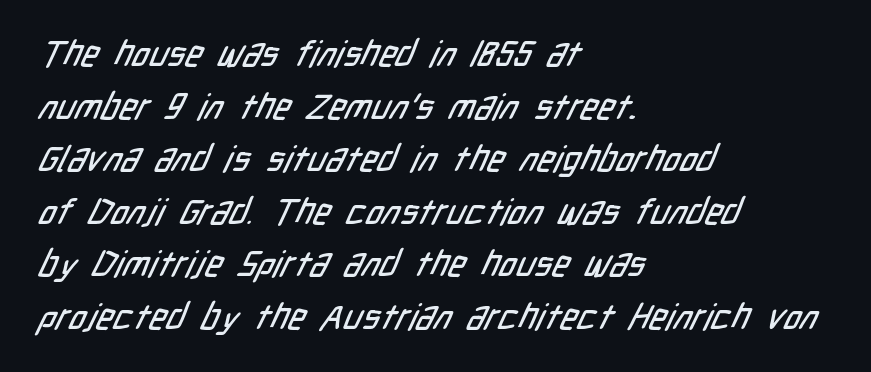
Q: Is the typeface a serif or a sans-serif typeface? A: Sans-serif.
Q: Is the text underlined? A: No.
Q: How is the paragraph aligned? A: Left-aligned.
Q: Is the spacing between letters normal or unusually wide? A: Normal.
Q: Is the spacing between lines tight, normal or loose? A: Normal.
Q: Width (condensed, normal, or wide)? A: Condensed.
Q: Stroke contrast? A: Low.
Q: x-height? A: Medium.
Q: Monospaced? A: No.
